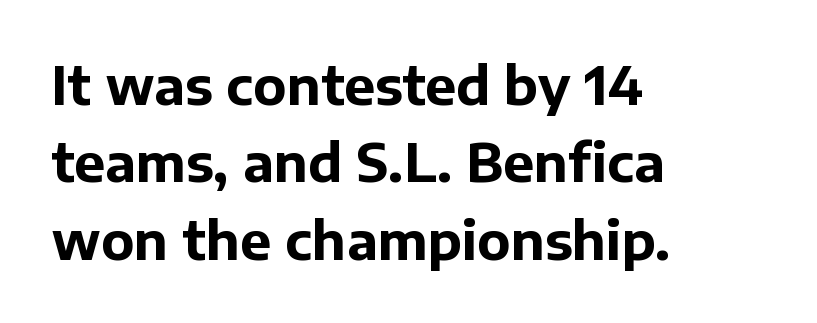
Q: Is the text bold? A: Yes.
Q: Is the text italic (slanted)? A: No, it is upright.
Q: Is the typeface a serif or a sans-serif typeface? A: Sans-serif.
Q: Is the text underlined? A: No.
Q: How is the paragraph aligned? A: Left-aligned.
Q: Is the spacing between letters normal or unusually wide? A: Normal.
Q: Is the spacing between lines tight, normal or loose? A: Normal.
Q: Width (condensed, normal, or wide)? A: Normal.
Q: Stroke contrast? A: Low.
Q: x-height? A: Medium.
Q: Monospaced? A: No.
